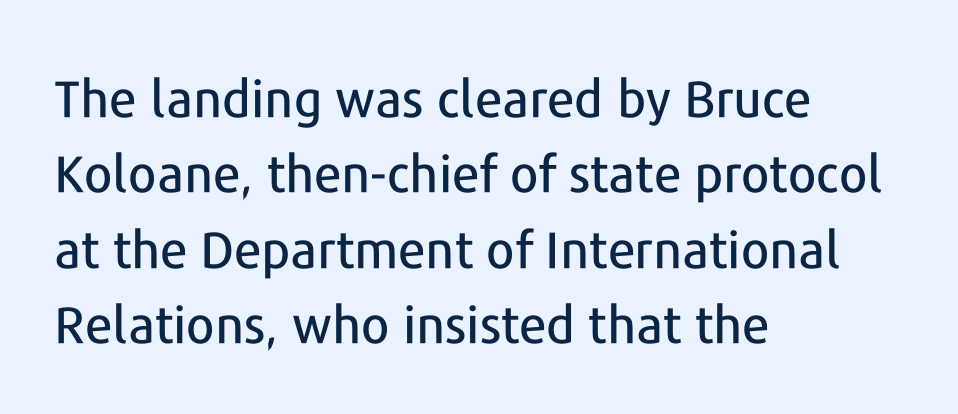
The lines sit at an ordinary, default distance from one another. The font family rendered here belongs to the sans-serif group. The strip under each line holds only bare page. Proportional: the letters do not fall into vertical columns. The type is set solid horizontally, with unmodified tracking. If you drew a ruler down the left edge, every line would touch it.
